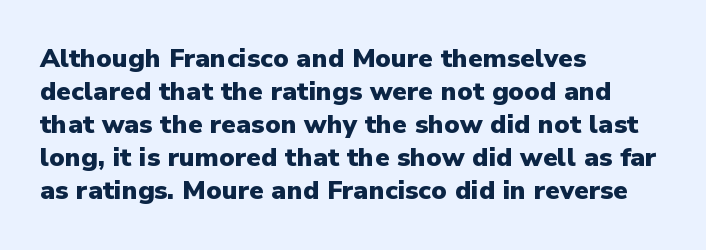
The leading is moderate, giving the passage an even texture. A dark, heavy texture on the line: the type is bold. Descenders hang freely into open space. Letter spacing: default. Notice how the passage keeps a crisp vertical edge on the left only. This is roman type, the default non-slanted kind.
